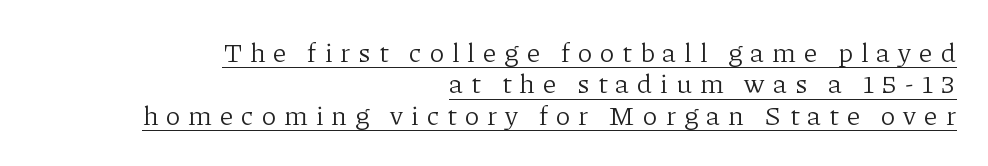
Q: Is the text bold? A: No.
Q: Is the text italic (slanted)? A: No, it is upright.
Q: Is the text underlined? A: Yes.
Q: How is the paragraph aligned? A: Right-aligned.
Q: Is the spacing between letters normal or unusually wide? A: Unusually wide.
